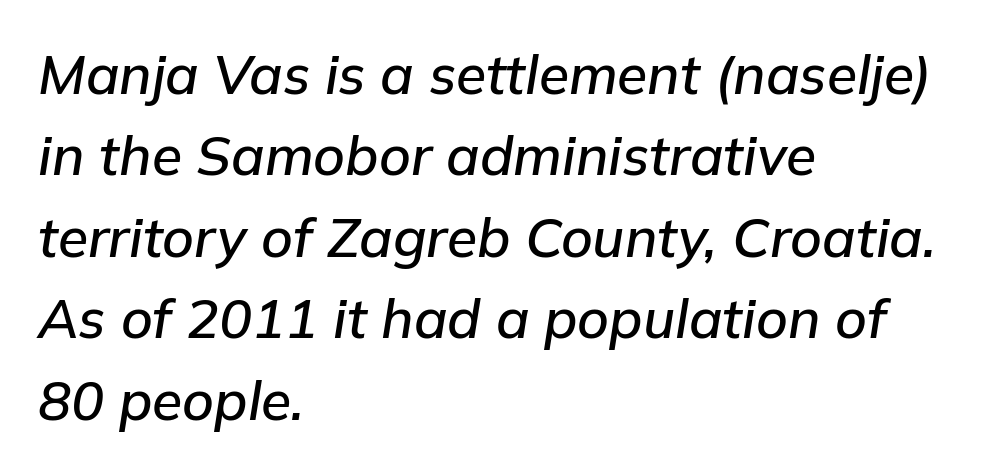
Whoever set this chose a conventional vertical rhythm. Proportional: the letters do not fall into vertical columns. Does the lettering tilt? It does — this is italic. Words appear dense and cohesive because spacing is normal.
